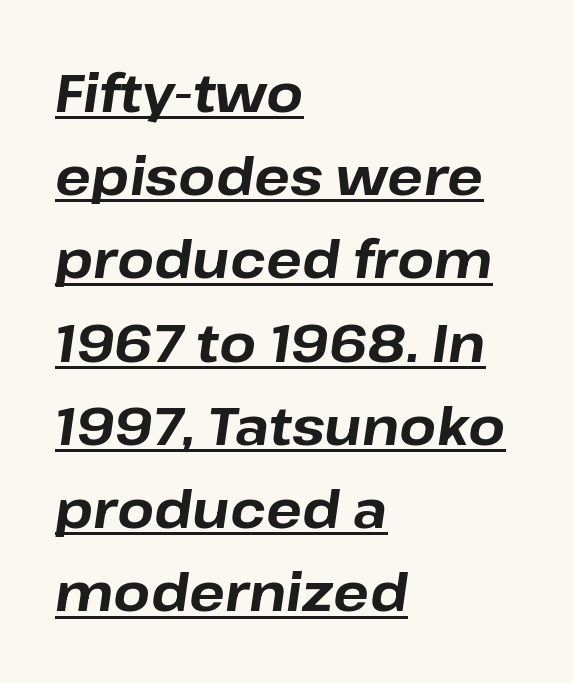
{"italic": "yes", "lean": "right", "slant_degrees": 8, "bold": "yes", "weight": "bold", "width": "normal", "stroke_contrast": "low", "x_height": "medium", "monospaced": "no", "underline": "yes", "align": "left", "line_spacing": "normal", "line_spacing_ratio": 1.57, "letter_spacing": "normal", "letter_spacing_em": 0.0, "glyph_px": 53}
